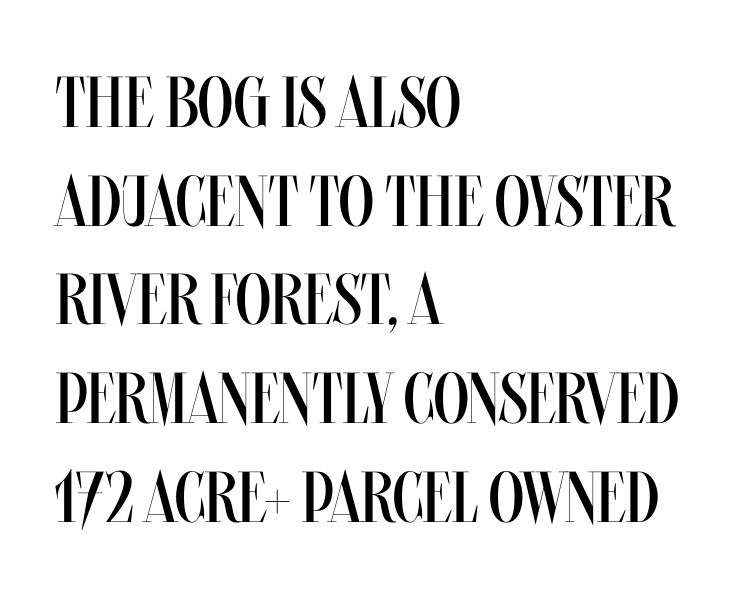
Q: Is the text bold? A: No.
Q: Is the text italic (slanted)? A: No, it is upright.
Q: Is the text underlined? A: No.
Q: How is the paragraph aligned? A: Left-aligned.
Q: Is the spacing between letters normal or unusually wide? A: Normal.
Q: Is the spacing between lines tight, normal or loose? A: Normal.
Q: Width (condensed, normal, or wide)? A: Condensed.
Q: Stroke contrast? A: Medium.
Q: x-height? A: Large.
Q: Monospaced? A: No.
